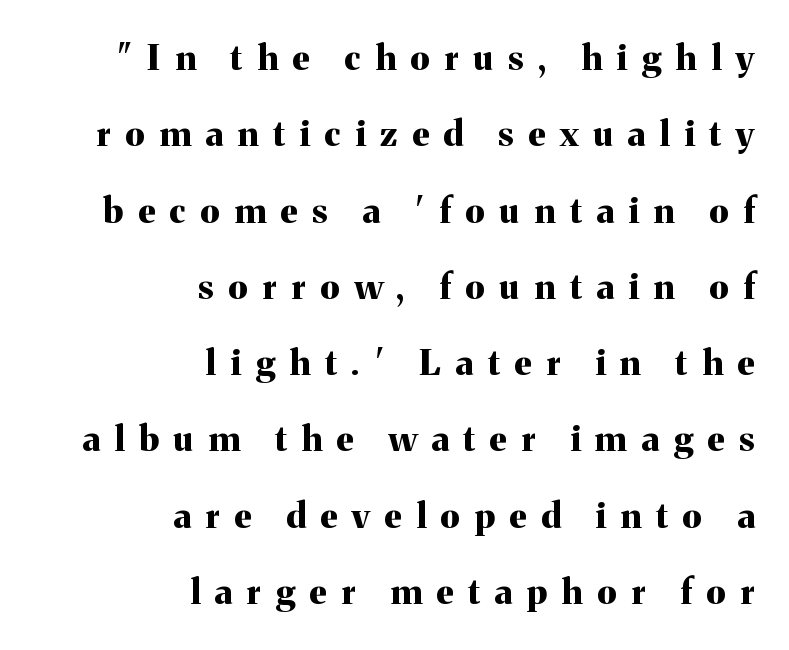
{"serif": "yes", "italic": "no", "bold": "yes", "weight": "bold", "width": "normal", "stroke_contrast": "medium", "x_height": "medium", "monospaced": "no", "underline": "no", "align": "right", "line_spacing": "loose", "line_spacing_ratio": 2.18, "letter_spacing": "wide", "letter_spacing_em": 0.42, "glyph_px": 35}
